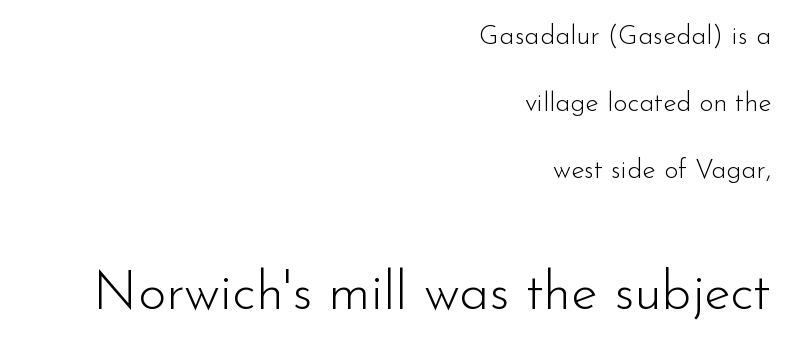
Q: Is the text bold? A: No.
Q: Is the text italic (slanted)? A: No, it is upright.
Q: Is the typeface a serif or a sans-serif typeface? A: Sans-serif.
Q: Is the text underlined? A: No.
Q: How is the paragraph aligned? A: Right-aligned.
Q: Is the spacing between letters normal or unusually wide? A: Normal.
Q: Is the spacing between lines tight, normal or loose? A: Loose.
Q: Which block of text is set in a larger size, the first (top) or the second (bottom)? A: The second (bottom) one.
Q: Width (condensed, normal, or wide)? A: Normal.
Q: Stroke contrast? A: Low.
Q: x-height? A: Small.
Q: Monospaced? A: No.
